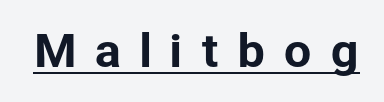
The font family rendered here belongs to the sans-serif group. Compared with typical body copy, the letter spacing here is much looser. Every stem runs plumb, perpendicular to the baseline. Think of a printed novel: that variable character pitch is what you see here. The typesetter has applied underlining to the passage shown.
